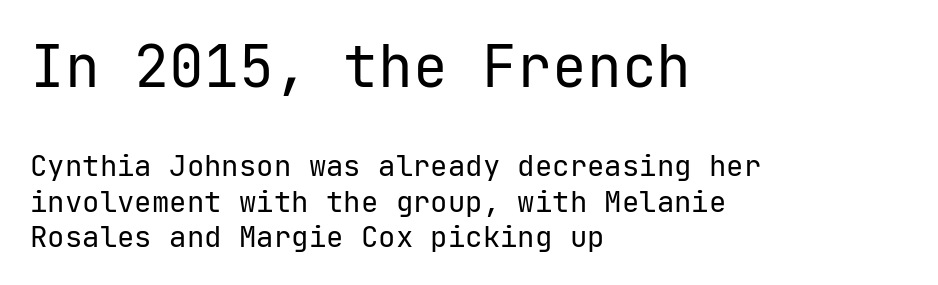
Q: Is the text bold? A: No.
Q: Is the text italic (slanted)? A: No, it is upright.
Q: Is the typeface a serif or a sans-serif typeface? A: Sans-serif.
Q: Is the text underlined? A: No.
Q: How is the paragraph aligned? A: Left-aligned.
Q: Is the spacing between letters normal or unusually wide? A: Normal.
Q: Which block of text is set in a larger size, the first (top) or the second (bottom)? A: The first (top) one.
Q: Width (condensed, normal, or wide)? A: Normal.
Q: Stroke contrast? A: Low.
Q: x-height? A: Medium.
Q: Monospaced? A: Yes.
